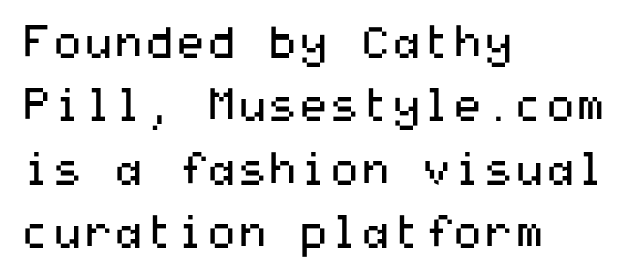
{"serif": "no", "italic": "no", "bold": "no", "weight": "regular", "width": "wide", "stroke_contrast": "medium", "x_height": "medium", "underline": "no", "align": "left", "line_spacing": "normal", "line_spacing_ratio": 1.44, "letter_spacing": "normal", "letter_spacing_em": 0.0, "glyph_px": 44}
